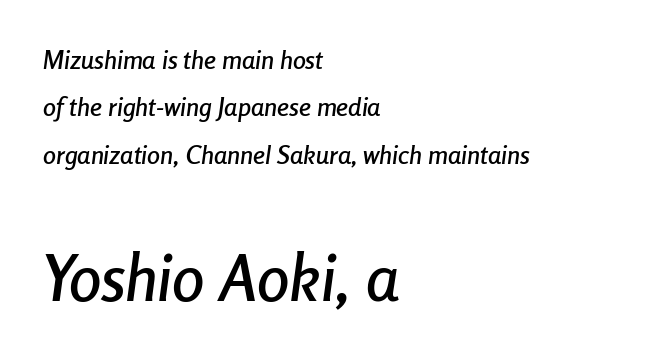
{"italic": "yes", "lean": "right", "slant_degrees": 8, "width": "condensed", "stroke_contrast": "low", "x_height": "medium", "monospaced": "no", "underline": "no", "align": "left", "line_spacing_ratio": 1.82, "letter_spacing": "normal", "letter_spacing_em": 0.0, "larger_block": "second", "size_ratio": 2.5, "glyph_px": 65}
